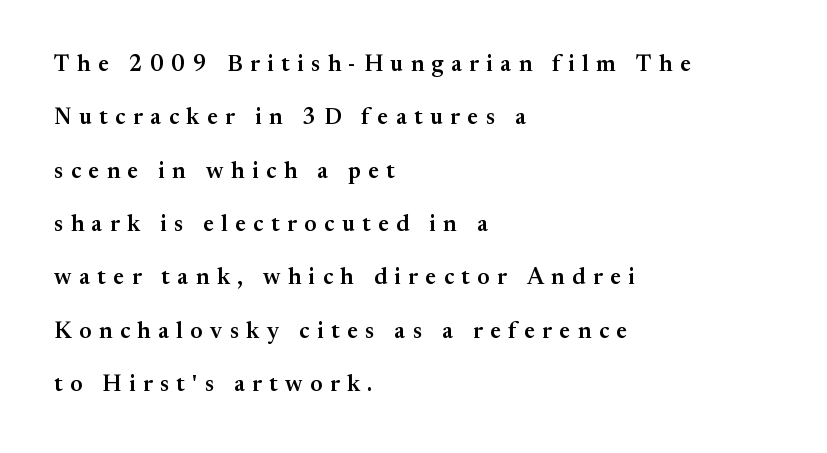
Q: Is the text bold? A: Semi-bold.
Q: Is the text italic (slanted)? A: No, it is upright.
Q: Is the text underlined? A: No.
Q: How is the paragraph aligned? A: Left-aligned.
Q: Is the spacing between letters normal or unusually wide? A: Unusually wide.
Q: Is the spacing between lines tight, normal or loose? A: Loose.
